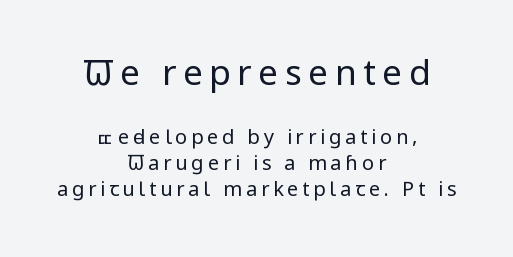
The image shows 35 px regular-weight, condensed sans-serif type, upright; set centered, normal line spacing (1.29x), not underlined; the first (top) block is 1.75x larger; low stroke contrast and a large x-height.
